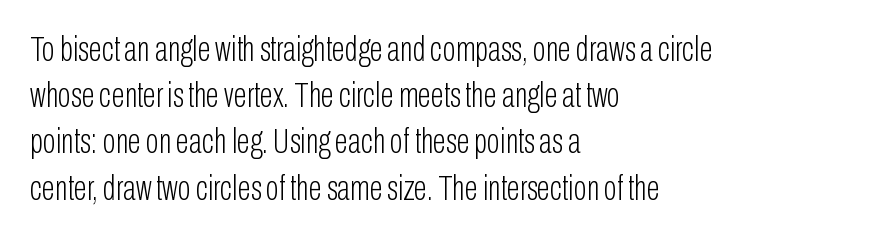
Q: Is the text bold? A: No.
Q: Is the text italic (slanted)? A: No, it is upright.
Q: Is the typeface a serif or a sans-serif typeface? A: Sans-serif.
Q: Is the text underlined? A: No.
Q: How is the paragraph aligned? A: Left-aligned.
Q: Is the spacing between letters normal or unusually wide? A: Normal.
Q: Is the spacing between lines tight, normal or loose? A: Normal.
Q: Width (condensed, normal, or wide)? A: Condensed.
Q: Stroke contrast? A: Low.
Q: x-height? A: Medium.
Q: Monospaced? A: No.
